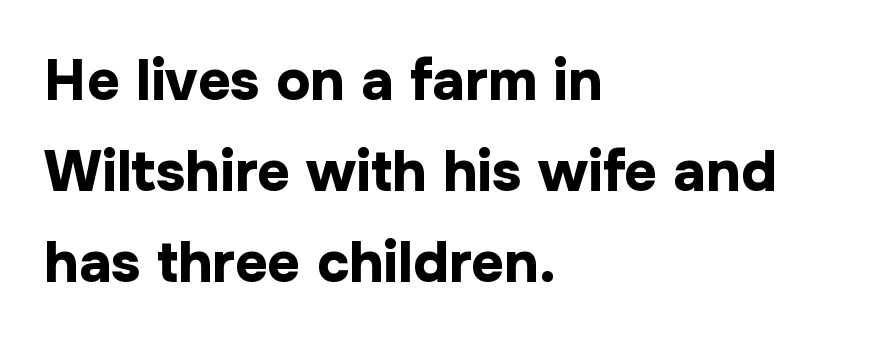
Q: Is the text bold? A: Yes.
Q: Is the text italic (slanted)? A: No, it is upright.
Q: Is the typeface a serif or a sans-serif typeface? A: Sans-serif.
Q: Is the text underlined? A: No.
Q: How is the paragraph aligned? A: Left-aligned.
Q: Is the spacing between letters normal or unusually wide? A: Normal.
Q: Is the spacing between lines tight, normal or loose? A: Normal.
Q: Width (condensed, normal, or wide)? A: Normal.
Q: Stroke contrast? A: Low.
Q: x-height? A: Medium.
Q: Monospaced? A: No.
